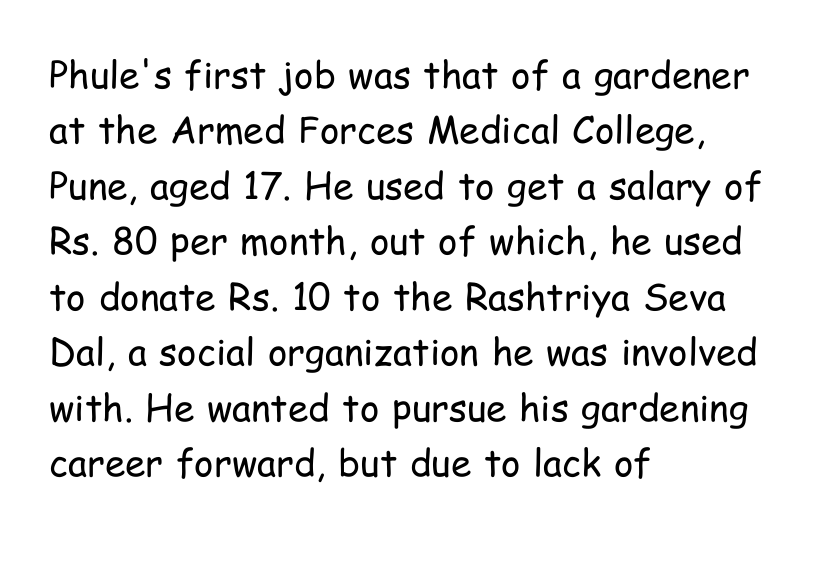
Note the varied advance widths — an 'i' is clearly narrower than an 'm'. Unlike a traditional serif, this face leaves its strokes unadorned. Caption: standard tracking, unaltered. Italic? Not at all — the glyphs are vertical. If you drew a ruler down the left edge, every line would touch it. A normal amount of white space separates one row of letters from the next.
